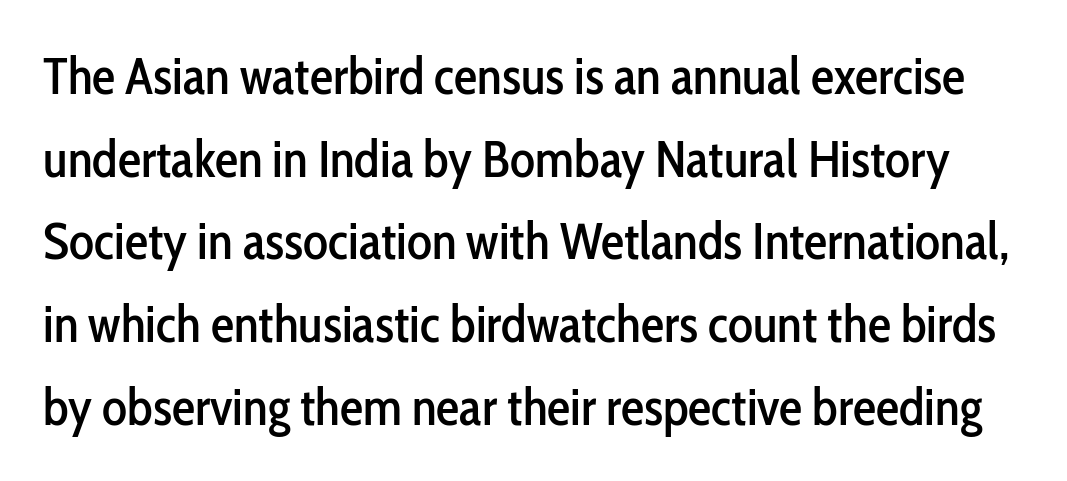
In terms of letterspacing, this is plain default setting. Upright lettering throughout. These lines are rendered in a variable-pitch font. If you measured baseline to baseline, you'd find a middling distance. The baseline area is clear. I'd call this a sans setting — the letters go barefoot.
